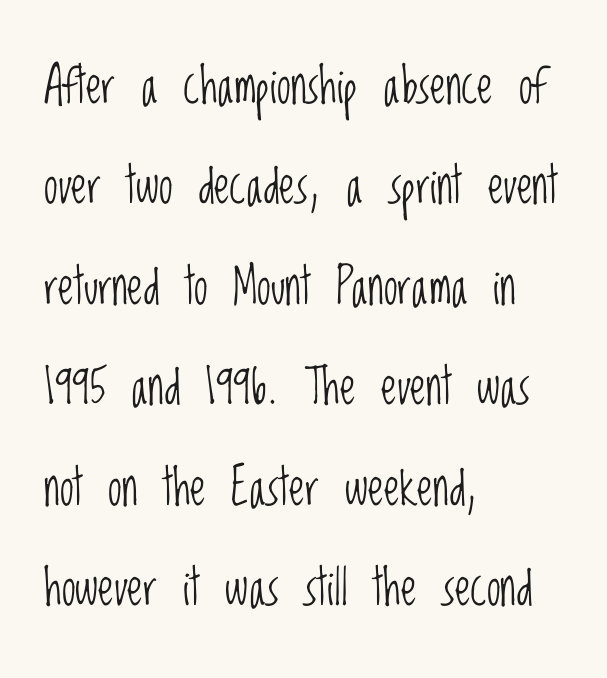
Beneath every word, the page is bare. The typeface has the unassuming heft of standard copy or less. Notice how the stems are strictly vertical — no italics here. Here the designer chose a conventional face with non-uniform glyph widths. Check where the strokes stop: nothing finishes them off — pure sans.
